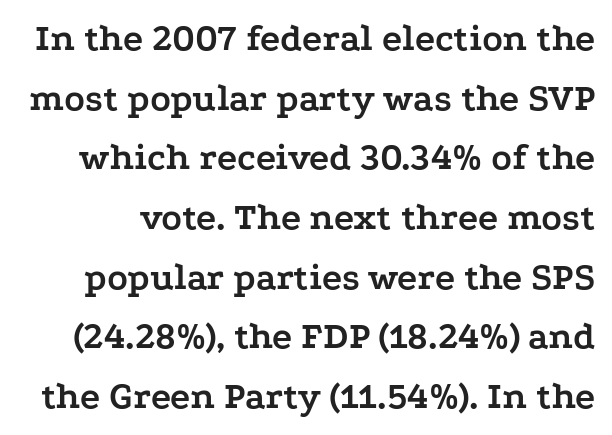
The image shows 38 px semibold, wide serif type, upright; set normal line spacing (1.57x), normal letter spacing, not underlined; low stroke contrast and a medium x-height.
